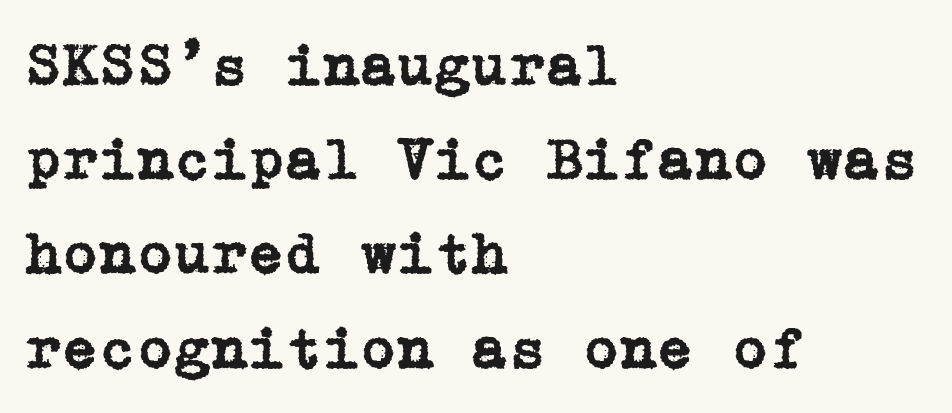
The image shows 60 px serif type, upright; set left-aligned, normal line spacing (1.57x), normal letter spacing, not underlined; low stroke contrast and a medium x-height.
